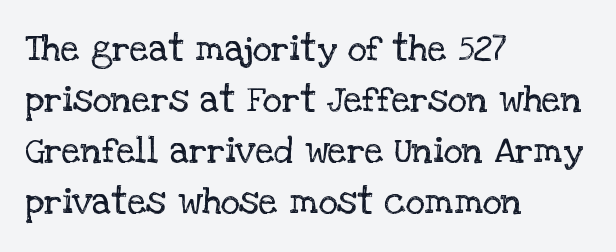
Q: Is the text bold? A: No.
Q: Is the text italic (slanted)? A: No, it is upright.
Q: Is the typeface a serif or a sans-serif typeface? A: Serif.
Q: Is the text underlined? A: No.
Q: How is the paragraph aligned? A: Left-aligned.
Q: Is the spacing between letters normal or unusually wide? A: Normal.
Q: Is the spacing between lines tight, normal or loose? A: Normal.
Q: Width (condensed, normal, or wide)? A: Normal.
Q: Stroke contrast? A: Low.
Q: x-height? A: Large.
Q: Monospaced? A: No.
